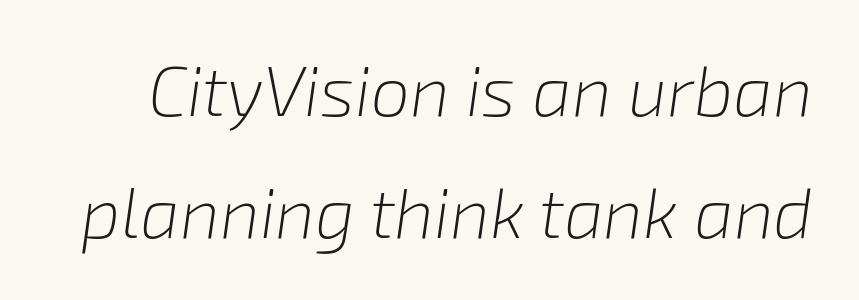
Spacing verdict: proportional, widths tailored to each character. Ink coverage per letter is moderate at most. Quick note: italic. A bare baseline throughout the passage. Glyph-to-glyph distance matches everyday printed text.
